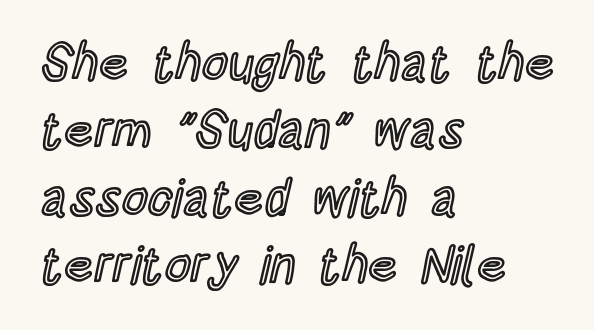
{"width": "condensed", "x_height": "large", "monospaced": "no", "underline": "no", "align": "left", "line_spacing": "normal", "line_spacing_ratio": 1.32, "letter_spacing": "normal", "letter_spacing_em": 0.0, "glyph_px": 51}
